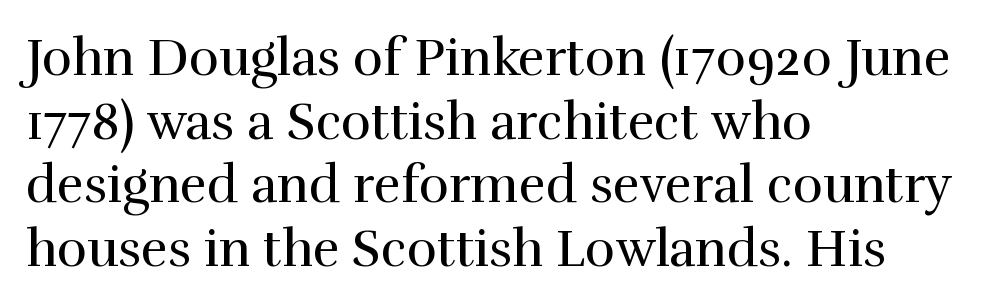
Q: Is the text bold? A: No.
Q: Is the text italic (slanted)? A: No, it is upright.
Q: Is the typeface a serif or a sans-serif typeface? A: Serif.
Q: Is the text underlined? A: No.
Q: How is the paragraph aligned? A: Left-aligned.
Q: Is the spacing between letters normal or unusually wide? A: Normal.
Q: Is the spacing between lines tight, normal or loose? A: Normal.
Q: Width (condensed, normal, or wide)? A: Normal.
Q: x-height? A: Medium.
Q: Monospaced? A: No.
